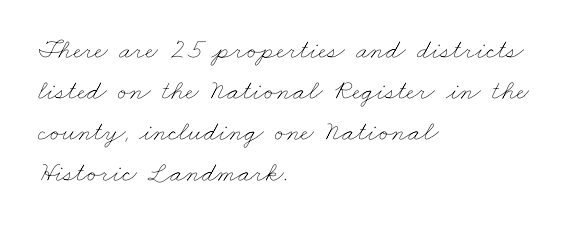
This sample uses plain, unmodified letter spacing. The weight tops out at a normal text grade. Line beginnings align vertically; line endings do not. A typesetter would call this proportional, since set widths differ per character. Normally led — the rows are evenly, conventionally spaced. Just letters on the line, the space beneath them empty.
